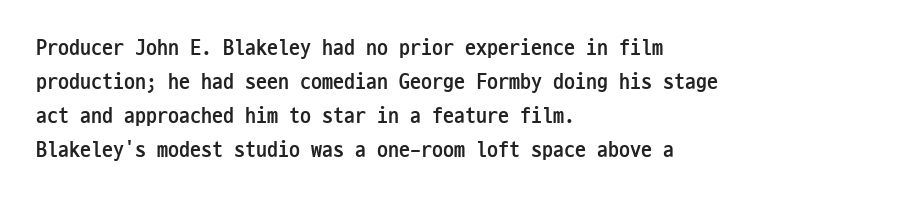
{"italic": "no", "bold": "yes", "underline": "no", "align": "left", "line_spacing": "normal", "line_spacing_ratio": 1.55, "letter_spacing": "normal", "letter_spacing_em": 0.0, "glyph_px": 22}
